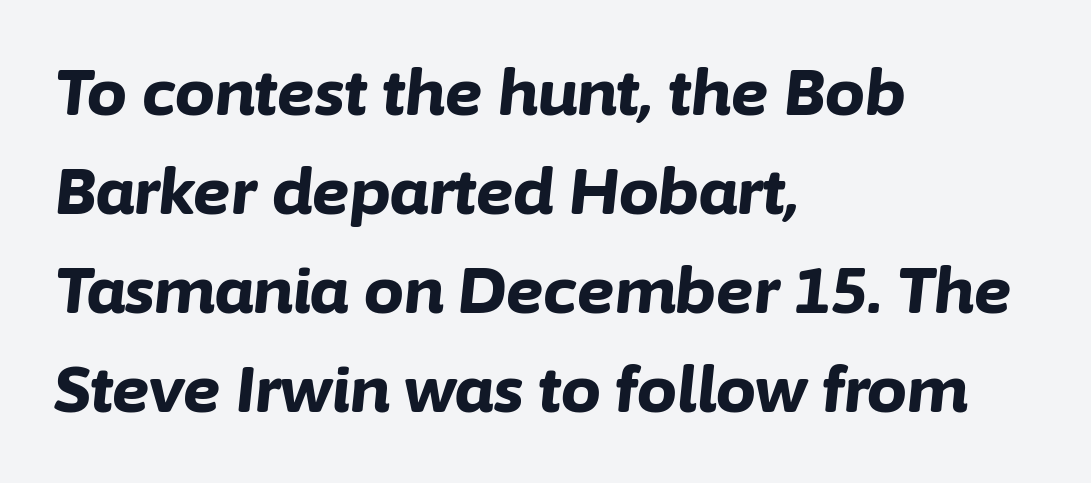
Q: Is the text bold? A: Yes.
Q: Is the text italic (slanted)? A: Yes, it leans right by about 6 degrees.
Q: Is the text underlined? A: No.
Q: How is the paragraph aligned? A: Left-aligned.
Q: Is the spacing between letters normal or unusually wide? A: Normal.
Q: Is the spacing between lines tight, normal or loose? A: Normal.
Q: Width (condensed, normal, or wide)? A: Normal.
Q: Stroke contrast? A: Low.
Q: x-height? A: Medium.
Q: Monospaced? A: No.
